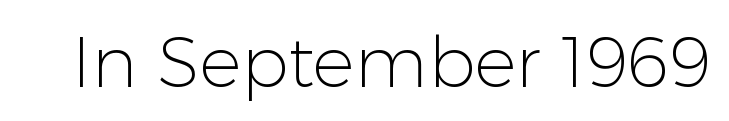
Q: Is the text bold? A: No.
Q: Is the text italic (slanted)? A: No, it is upright.
Q: Is the typeface a serif or a sans-serif typeface? A: Sans-serif.
Q: Is the text underlined? A: No.
Q: Is the spacing between letters normal or unusually wide? A: Normal.
Q: Width (condensed, normal, or wide)? A: Normal.
Q: Stroke contrast? A: Low.
Q: x-height? A: Medium.
Q: Monospaced? A: No.
